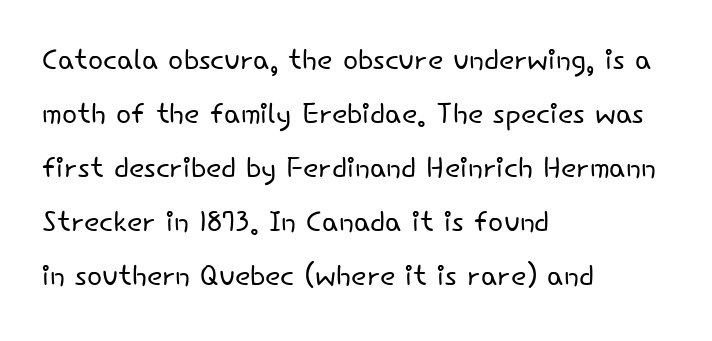
The image shows 40 px light sans-serif type, upright; set left-aligned, normal line spacing (1.35x), normal letter spacing, not underlined; low stroke contrast and a small x-height.
